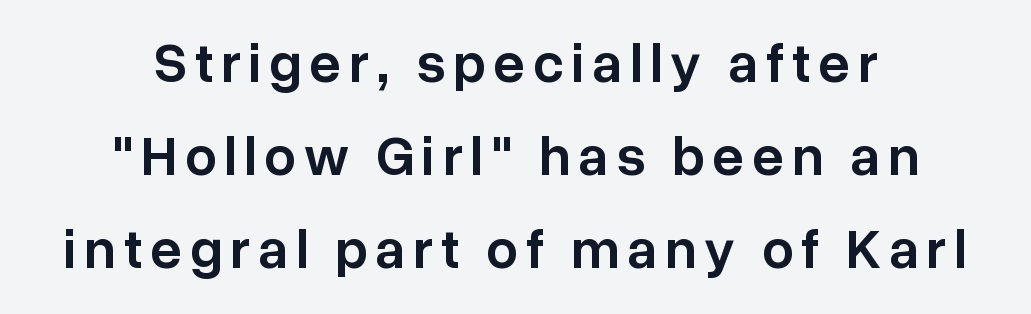
The image shows 56 px semibold sans-serif type, upright; set centered, normal line spacing (1.66x), not underlined; low stroke contrast and a medium x-height.
